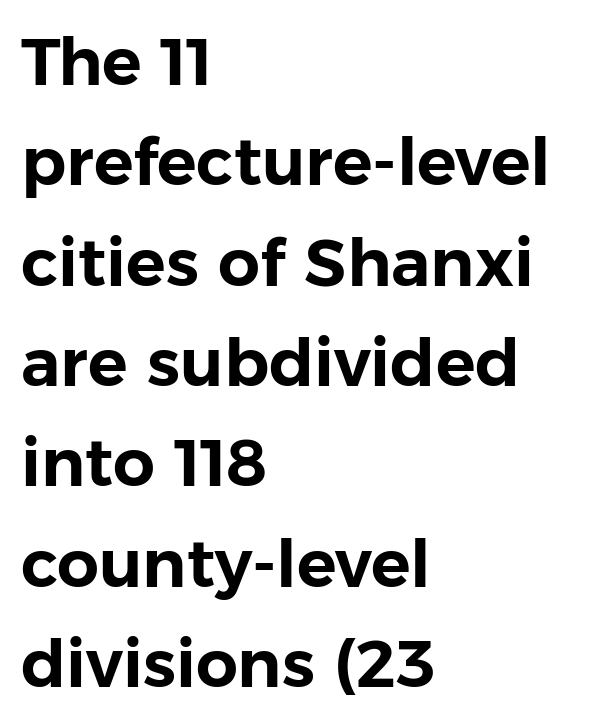
Rule under the text: the space is simply empty. Note the varied advance widths — an 'i' is clearly narrower than an 'm'. The glyphs in this specimen are sans serif. Leftover space on each line is placed entirely after the last word.
